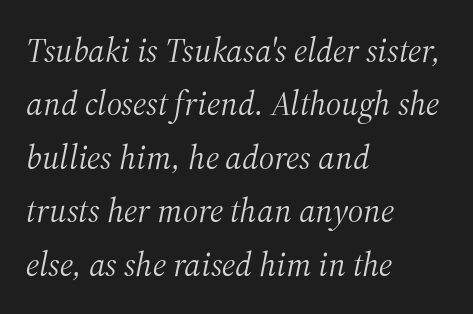
The image shows 34 px light serif type, italic (leaning right); set left-aligned, normal line spacing (1.57x), normal letter spacing, not underlined; medium stroke contrast and a medium x-height.
